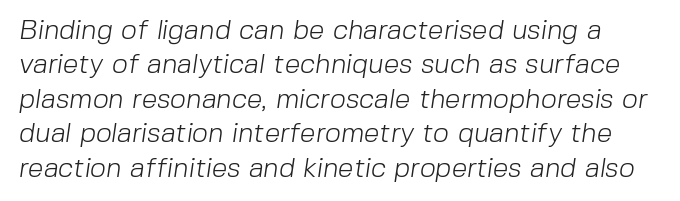
{"serif": "no", "bold": "no", "weight": "light", "width": "normal", "stroke_contrast": "low", "x_height": "medium", "monospaced": "no", "underline": "no", "line_spacing_ratio": 1.23, "letter_spacing": "normal", "letter_spacing_em": 0.0, "glyph_px": 28}
